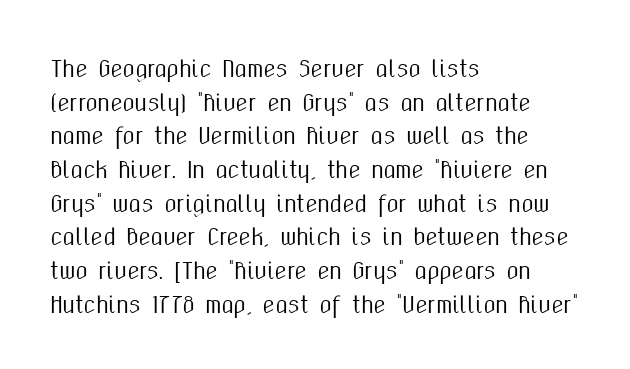
{"italic": "no", "underline": "no", "align": "left", "line_spacing": "normal", "line_spacing_ratio": 1.53, "letter_spacing": "normal", "letter_spacing_em": 0.0, "glyph_px": 22}
